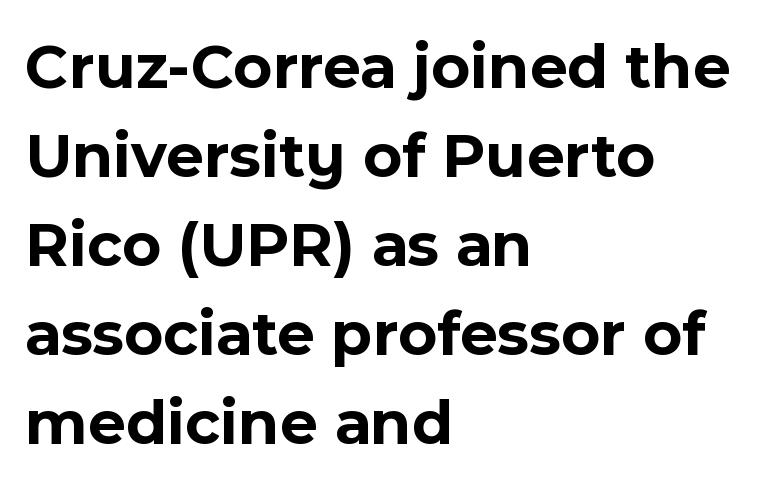
Q: Is the text bold? A: Yes.
Q: Is the text italic (slanted)? A: No, it is upright.
Q: Is the typeface a serif or a sans-serif typeface? A: Sans-serif.
Q: Is the text underlined? A: No.
Q: How is the paragraph aligned? A: Left-aligned.
Q: Is the spacing between letters normal or unusually wide? A: Normal.
Q: Is the spacing between lines tight, normal or loose? A: Normal.
Q: Width (condensed, normal, or wide)? A: Normal.
Q: x-height? A: Medium.
Q: Monospaced? A: No.
